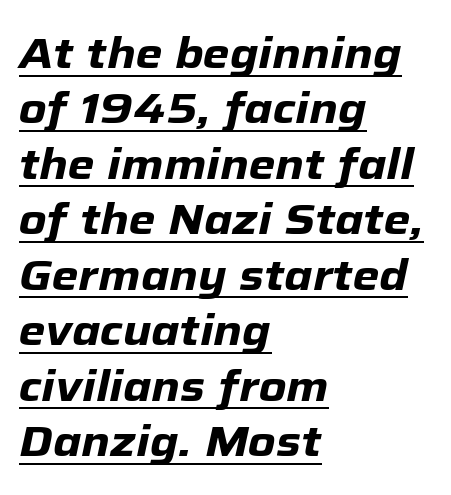
{"italic": "yes", "lean": "right", "slant_degrees": 12, "bold": "yes", "weight": "heavy", "width": "normal", "stroke_contrast": "low", "x_height": "medium", "monospaced": "no", "underline": "yes", "align": "left", "line_spacing": "normal", "line_spacing_ratio": 1.29, "letter_spacing": "normal", "letter_spacing_em": 0.0, "glyph_px": 43}
